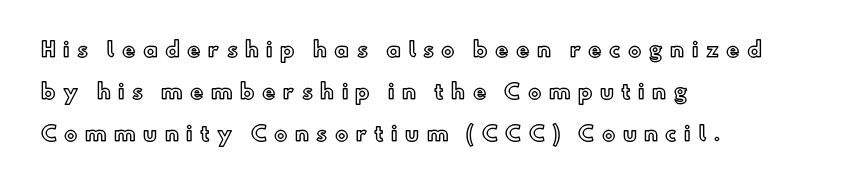
The image shows 20 px text type, upright; set left-aligned, loose line spacing (2.1x), unusually wide letter spacing (+0.37 em), not underlined.
